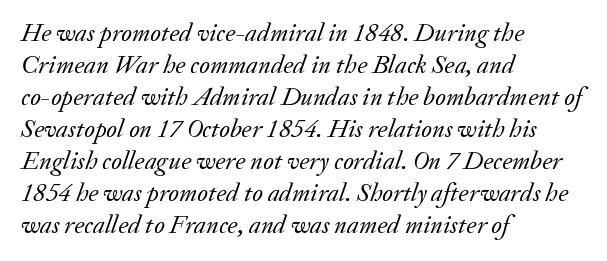
{"italic": "yes", "lean": "right", "slant_degrees": 20, "bold": "no", "underline": "no", "align": "left", "line_spacing_ratio": 1.23, "letter_spacing": "normal", "letter_spacing_em": 0.0, "glyph_px": 26}
